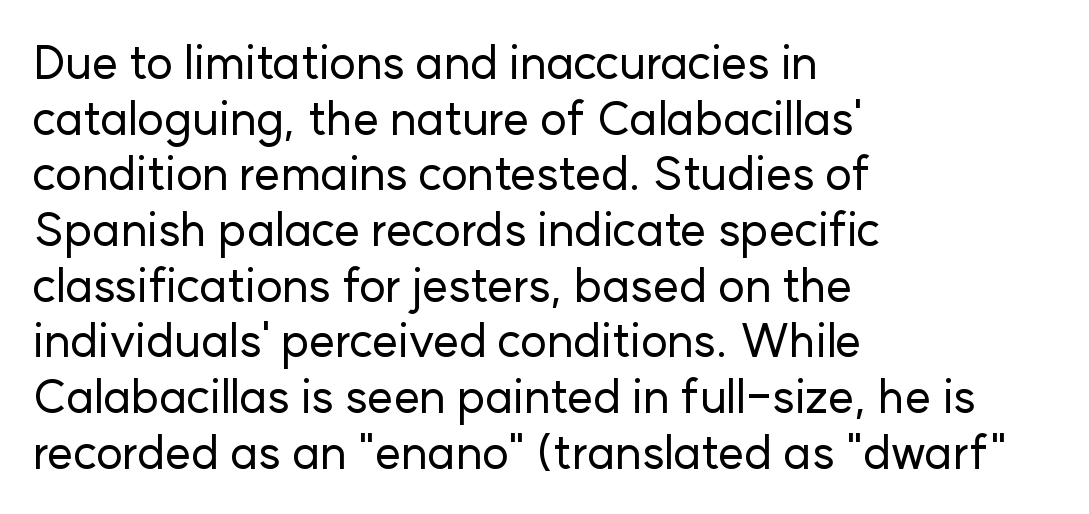
The compositor pushed each line to the left boundary. This is sans-serif lettering, the kind often seen on screens and signage. Every stem runs plumb, perpendicular to the baseline. The area under the type is left untouched.
